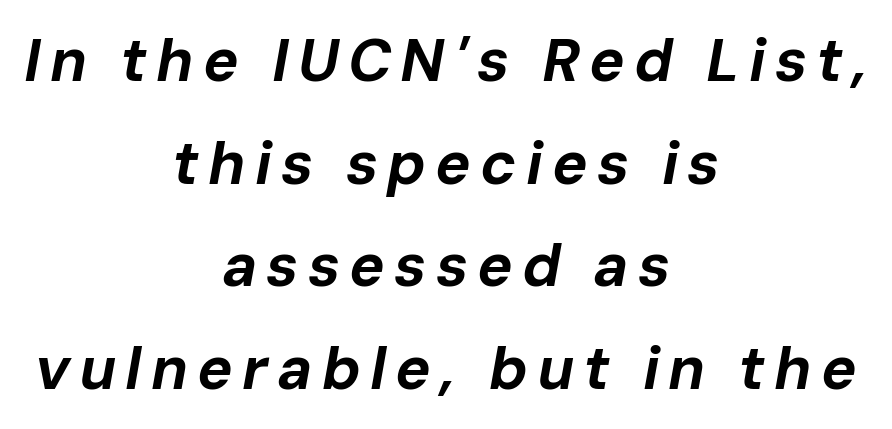
Q: Is the text bold? A: Yes.
Q: Is the text italic (slanted)? A: Yes, it leans right by about 10 degrees.
Q: Is the text underlined? A: No.
Q: How is the paragraph aligned? A: Centered.
Q: Width (condensed, normal, or wide)? A: Normal.
Q: Stroke contrast? A: Low.
Q: x-height? A: Medium.
Q: Monospaced? A: No.
